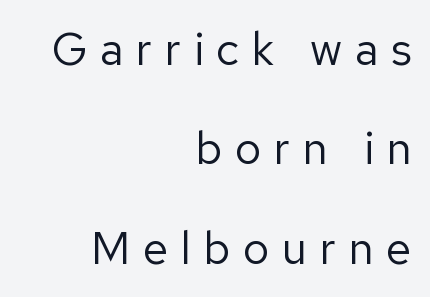
Q: Is the text bold? A: No.
Q: Is the text italic (slanted)? A: No, it is upright.
Q: Is the typeface a serif or a sans-serif typeface? A: Sans-serif.
Q: Is the text underlined? A: No.
Q: How is the paragraph aligned? A: Right-aligned.
Q: Is the spacing between letters normal or unusually wide? A: Unusually wide.
Q: Is the spacing between lines tight, normal or loose? A: Loose.
Q: Width (condensed, normal, or wide)? A: Normal.
Q: Stroke contrast? A: Low.
Q: x-height? A: Medium.
Q: Monospaced? A: No.
